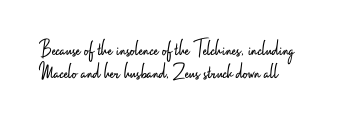
Vertical spacing — tight. Compared with typical body copy, the letter spacing here is the same. The strokes carry an ordinary text weight at most. Plain, unruled lines of type.
